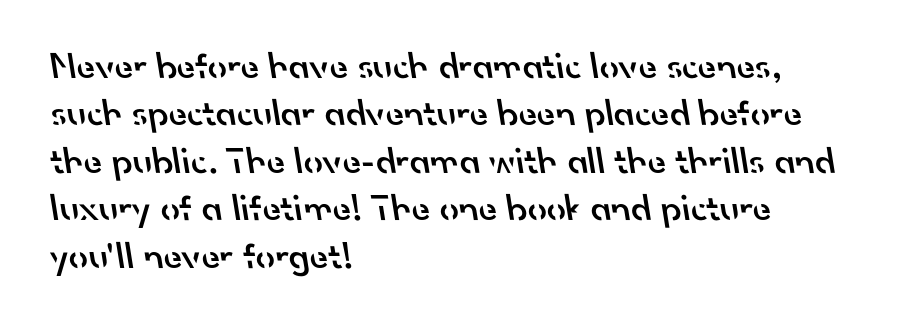
{"serif": "no", "bold": "semi", "weight": "semibold", "width": "normal", "stroke_contrast": "low", "x_height": "small", "monospaced": "no", "underline": "no", "align": "left", "line_spacing": "normal", "line_spacing_ratio": 1.25, "letter_spacing": "normal", "letter_spacing_em": 0.0, "glyph_px": 38}
